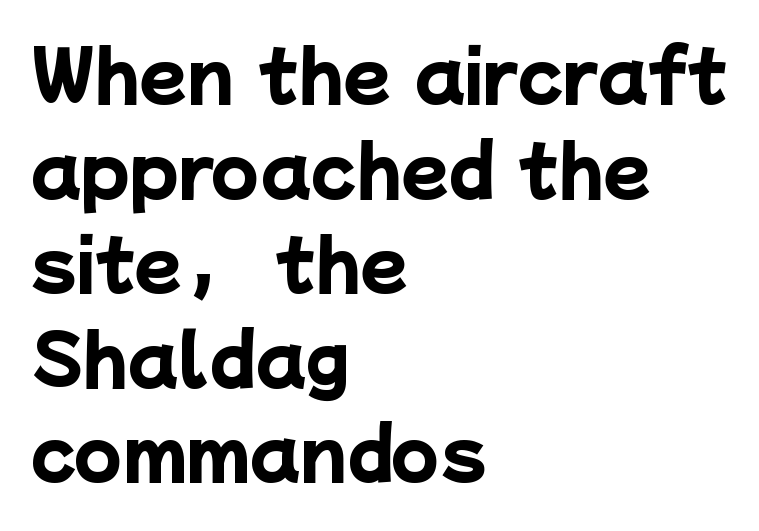
Q: Is the text bold? A: Yes.
Q: Is the typeface a serif or a sans-serif typeface? A: Sans-serif.
Q: Is the text underlined? A: No.
Q: How is the paragraph aligned? A: Left-aligned.
Q: Is the spacing between letters normal or unusually wide? A: Normal.
Q: Is the spacing between lines tight, normal or loose? A: Normal.
Q: Width (condensed, normal, or wide)? A: Normal.
Q: Stroke contrast? A: Low.
Q: x-height? A: Medium.
Q: Monospaced? A: No.
